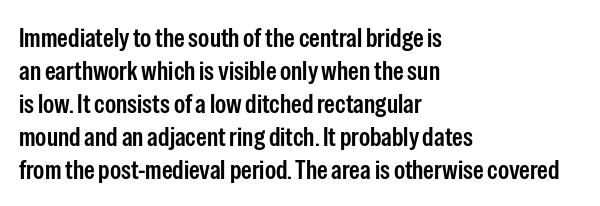
Q: Is the text bold? A: Semi-bold.
Q: Is the text italic (slanted)? A: No, it is upright.
Q: Is the text underlined? A: No.
Q: How is the paragraph aligned? A: Left-aligned.
Q: Is the spacing between letters normal or unusually wide? A: Normal.
